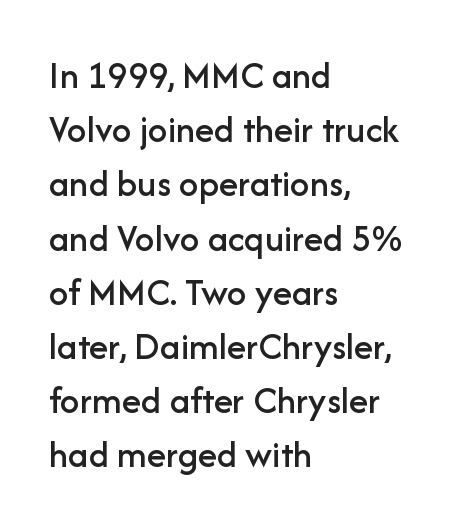
Q: Is the text italic (slanted)? A: No, it is upright.
Q: Is the typeface a serif or a sans-serif typeface? A: Sans-serif.
Q: Is the text underlined? A: No.
Q: How is the paragraph aligned? A: Left-aligned.
Q: Is the spacing between letters normal or unusually wide? A: Normal.
Q: Is the spacing between lines tight, normal or loose? A: Normal.
Q: Width (condensed, normal, or wide)? A: Normal.
Q: Stroke contrast? A: Low.
Q: x-height? A: Medium.
Q: Monospaced? A: No.
